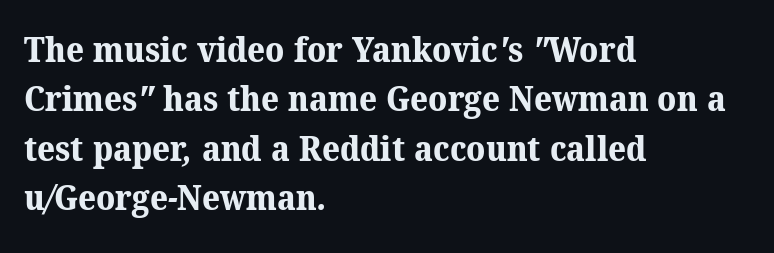
The passage shown is typed in a proportional face where columns would drift. The typesetter chose a ragged-right arrangement here. The passage shown stacks its lines at a standard gap. The specimen omits any rule beneath the text block's lines. How are the letters spaced? Ordinarily, with no added tracking.
